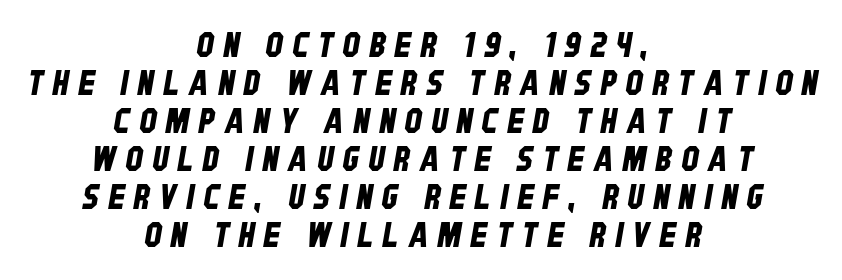
{"serif": "no", "width": "condensed", "stroke_contrast": "low", "x_height": "large", "monospaced": "no", "underline": "no", "align": "center", "line_spacing": "tight", "line_spacing_ratio": 1.12, "letter_spacing": "wide", "letter_spacing_em": 0.28, "glyph_px": 34}
